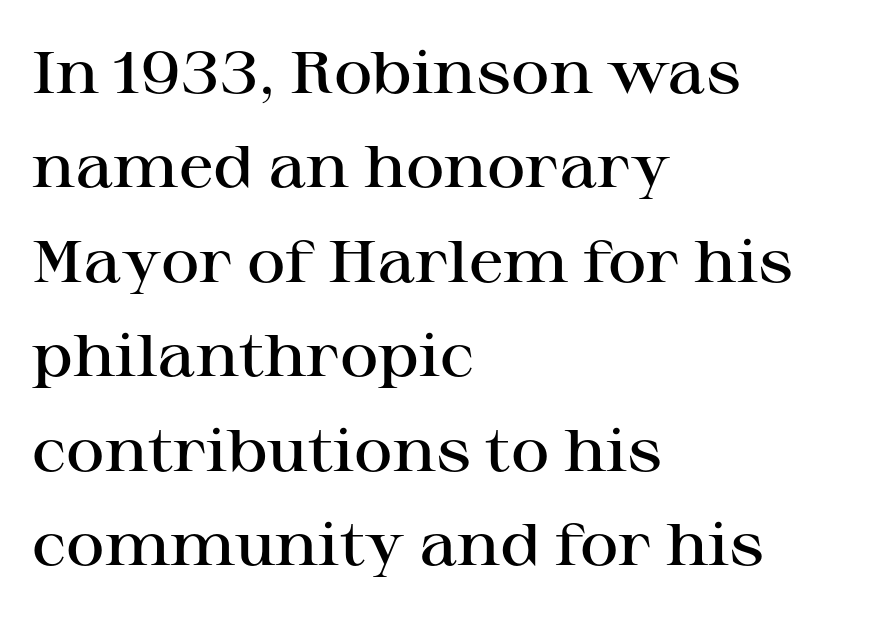
{"serif": "yes", "italic": "no", "bold": "semi", "weight": "semibold", "width": "wide", "stroke_contrast": "high", "x_height": "medium", "monospaced": "no", "underline": "no", "align": "left", "line_spacing": "normal", "line_spacing_ratio": 1.6, "letter_spacing": "normal", "letter_spacing_em": 0.0, "glyph_px": 59}
